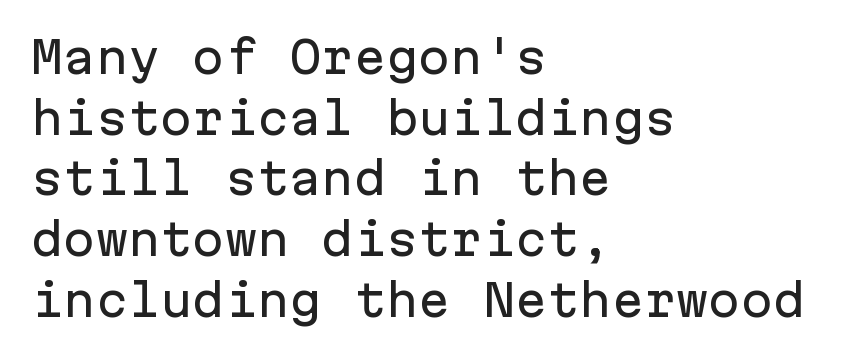
Q: Is the text italic (slanted)? A: No, it is upright.
Q: Is the typeface a serif or a sans-serif typeface? A: Sans-serif.
Q: Is the text underlined? A: No.
Q: How is the paragraph aligned? A: Left-aligned.
Q: Is the spacing between letters normal or unusually wide? A: Normal.
Q: Is the spacing between lines tight, normal or loose? A: Normal.
Q: Width (condensed, normal, or wide)? A: Normal.
Q: Stroke contrast? A: Low.
Q: x-height? A: Medium.
Q: Monospaced? A: Yes.
